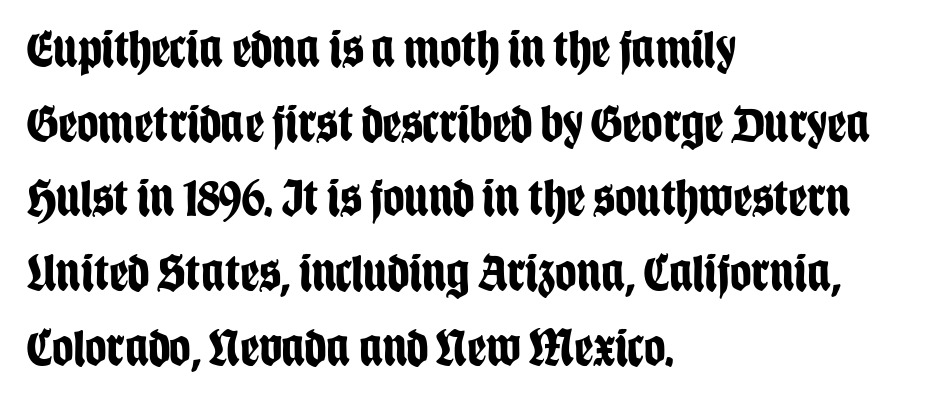
Q: Is the text bold? A: Yes.
Q: Is the text italic (slanted)? A: No, it is upright.
Q: Is the typeface a serif or a sans-serif typeface? A: Sans-serif.
Q: Is the text underlined? A: No.
Q: How is the paragraph aligned? A: Left-aligned.
Q: Is the spacing between letters normal or unusually wide? A: Normal.
Q: Is the spacing between lines tight, normal or loose? A: Normal.
Q: Width (condensed, normal, or wide)? A: Condensed.
Q: Stroke contrast? A: Low.
Q: x-height? A: Large.
Q: Monospaced? A: No.
